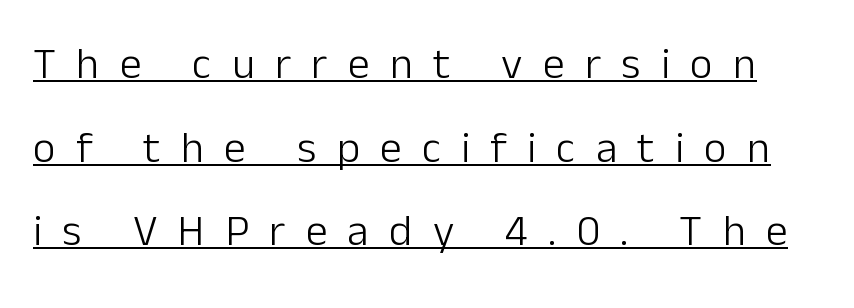
In designer terms, the underline attribute is active on this setting. Reading down the column, the eye jumps a long way to each next line. The glyphs in this specimen are sans serif. Heaviness? Minimal to ordinary, like unemphasized prose.
